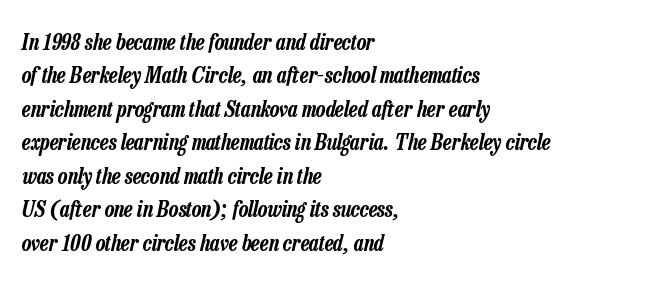
Q: Is the text italic (slanted)? A: Yes, it leans right by about 13 degrees.
Q: Is the text underlined? A: No.
Q: How is the paragraph aligned? A: Left-aligned.
Q: Is the spacing between letters normal or unusually wide? A: Normal.
Q: Is the spacing between lines tight, normal or loose? A: Normal.
